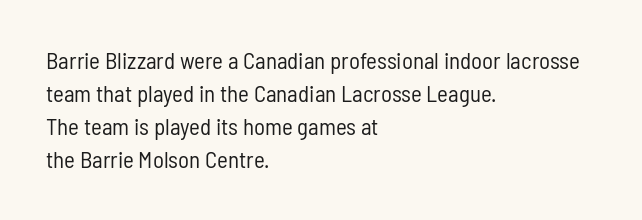
{"italic": "no", "bold": "no", "underline": "no", "align": "left", "line_spacing": "normal", "line_spacing_ratio": 1.44, "letter_spacing": "normal", "letter_spacing_em": 0.0, "glyph_px": 23}
